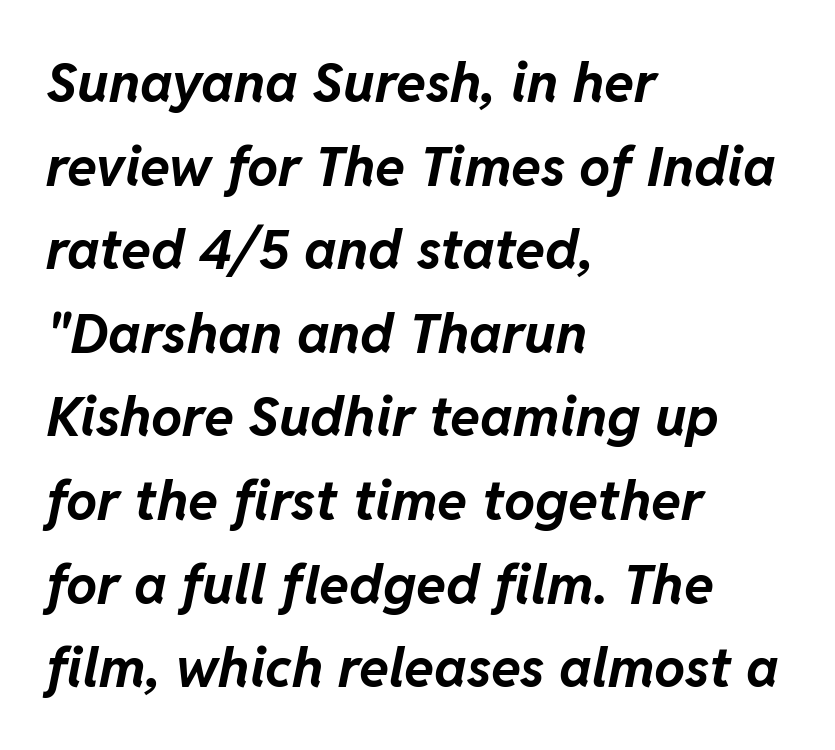
Q: Is the text bold? A: Yes.
Q: Is the text italic (slanted)? A: Yes, it leans right by about 11 degrees.
Q: Is the text underlined? A: No.
Q: How is the paragraph aligned? A: Left-aligned.
Q: Is the spacing between letters normal or unusually wide? A: Normal.
Q: Is the spacing between lines tight, normal or loose? A: Normal.
Q: Width (condensed, normal, or wide)? A: Normal.
Q: Stroke contrast? A: Low.
Q: x-height? A: Medium.
Q: Monospaced? A: No.
